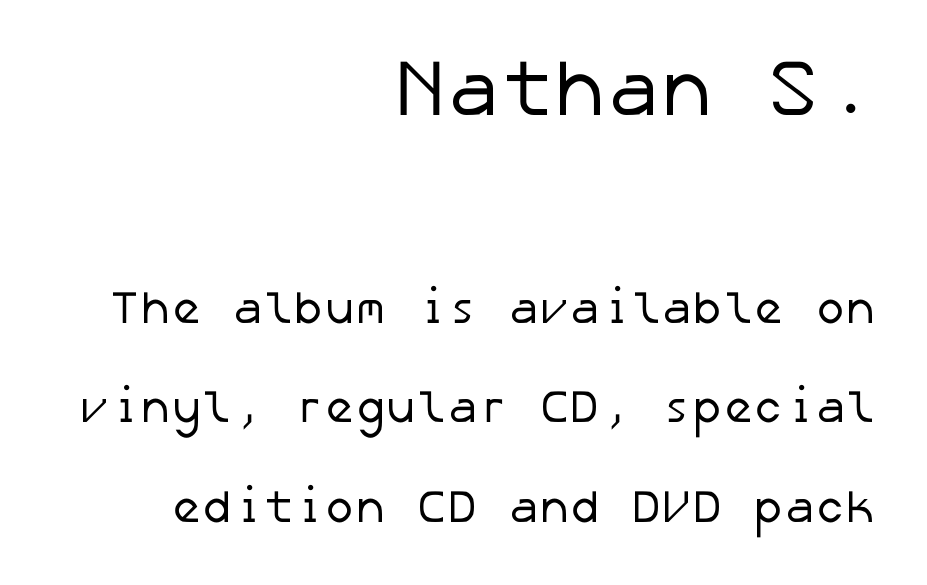
{"serif": "no", "bold": "no", "weight": "regular", "width": "normal", "stroke_contrast": "low", "x_height": "medium", "underline": "no", "align": "right", "line_spacing": "loose", "line_spacing_ratio": 2.16, "letter_spacing": "normal", "letter_spacing_em": 0.0, "larger_block": "first", "size_ratio": 1.74, "glyph_px": 80}
